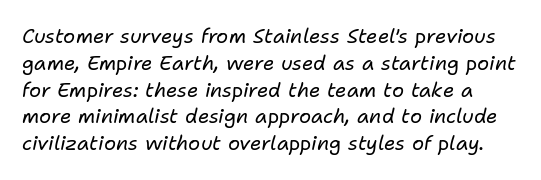
Rendered with sloped, italic letterforms. Here the glyphs are tracked normally, forming tight word shapes. Line spacing here is normal. Any mark beneath the type? The region is blank.
